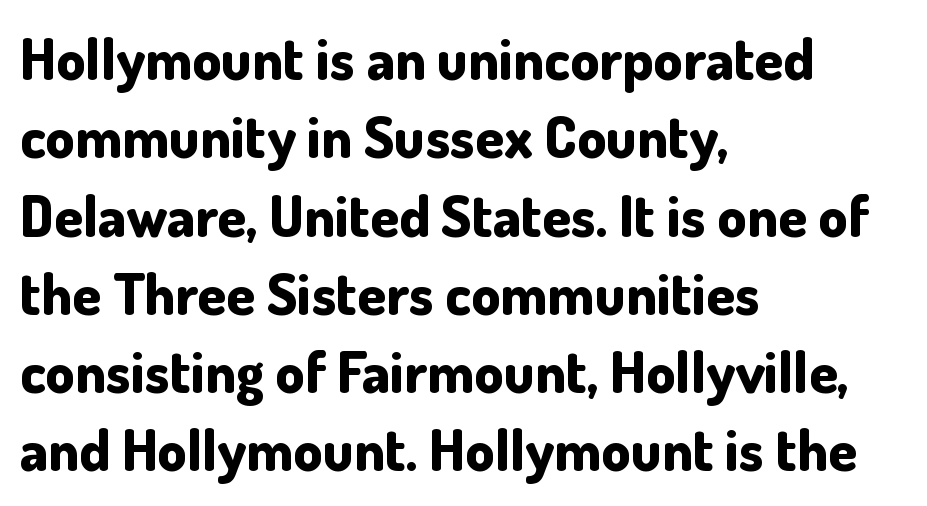
Q: Is the text bold? A: Yes.
Q: Is the text italic (slanted)? A: No, it is upright.
Q: Is the typeface a serif or a sans-serif typeface? A: Sans-serif.
Q: Is the text underlined? A: No.
Q: How is the paragraph aligned? A: Left-aligned.
Q: Is the spacing between letters normal or unusually wide? A: Normal.
Q: Is the spacing between lines tight, normal or loose? A: Normal.
Q: Width (condensed, normal, or wide)? A: Normal.
Q: Stroke contrast? A: Low.
Q: x-height? A: Small.
Q: Monospaced? A: No.
